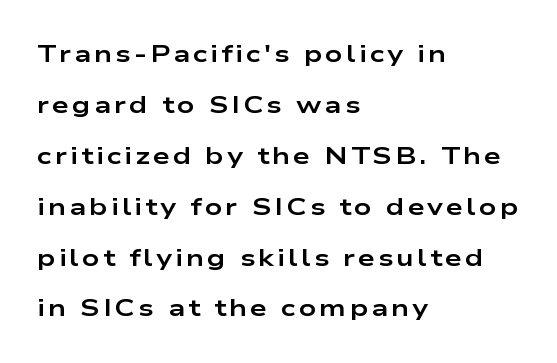
The image shows 24 px bold type, upright; set left-aligned, loose line spacing (2.12x), not underlined.
